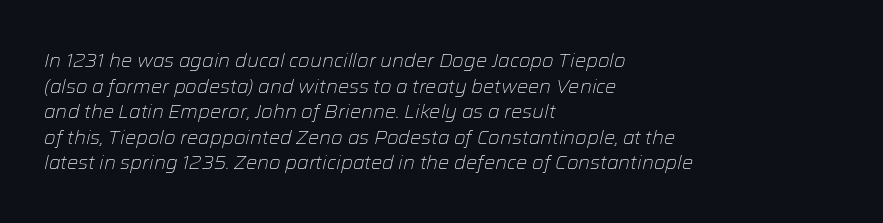
This rendering leaves character spacing at its baseline value. These lines stack with their left ends in a neat column. Notice how the stems are inclined rather than vertical — that's the hallmark of italics. A clean baseline with only descenders dipping below it.
